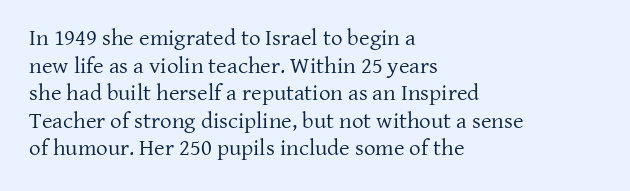
Unlike italic type, these characters show no tilt at all. The string is rendered with underlining switched off. The lines are quadded left. Tracking here is standard; glyphs follow each other at the usual distance. The letters look calm and open, with moderate or lighter stems.
